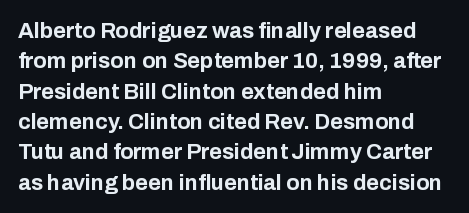
The image shows 22 px bold type, upright; set left-aligned, normal line spacing (1.38x), normal letter spacing, not underlined.
